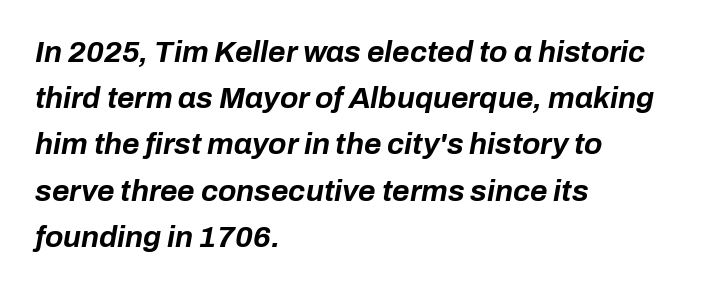
Q: Is the text bold? A: Yes.
Q: Is the text italic (slanted)? A: Yes, it leans right by about 10 degrees.
Q: Is the text underlined? A: No.
Q: How is the paragraph aligned? A: Left-aligned.
Q: Is the spacing between letters normal or unusually wide? A: Normal.
Q: Is the spacing between lines tight, normal or loose? A: Normal.
Q: Width (condensed, normal, or wide)? A: Normal.
Q: Stroke contrast? A: Low.
Q: x-height? A: Medium.
Q: Monospaced? A: No.
